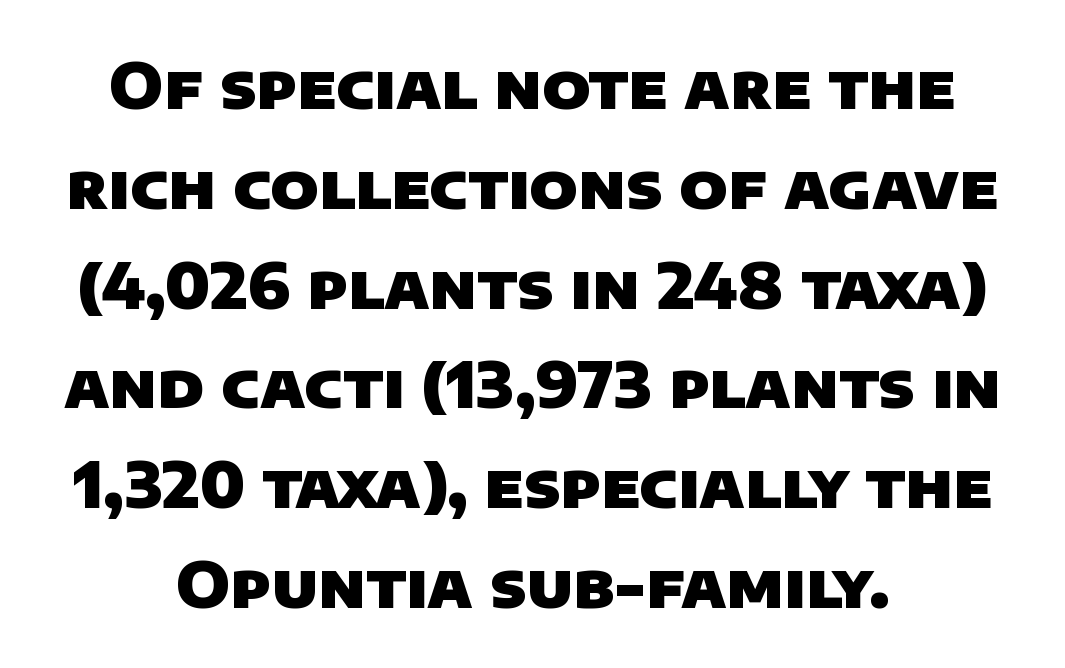
Q: Is the text bold? A: Yes.
Q: Is the typeface a serif or a sans-serif typeface? A: Sans-serif.
Q: Is the text underlined? A: No.
Q: How is the paragraph aligned? A: Centered.
Q: Is the spacing between letters normal or unusually wide? A: Normal.
Q: Is the spacing between lines tight, normal or loose? A: Normal.
Q: Width (condensed, normal, or wide)? A: Normal.
Q: Stroke contrast? A: Low.
Q: x-height? A: Large.
Q: Monospaced? A: No.
